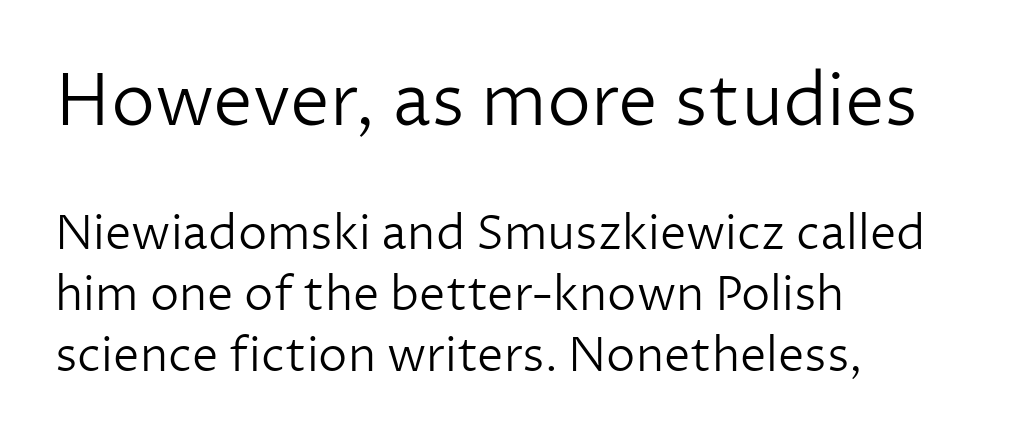
Q: Is the text bold? A: No.
Q: Is the text italic (slanted)? A: No, it is upright.
Q: Is the typeface a serif or a sans-serif typeface? A: Sans-serif.
Q: Is the text underlined? A: No.
Q: How is the paragraph aligned? A: Left-aligned.
Q: Is the spacing between letters normal or unusually wide? A: Normal.
Q: Is the spacing between lines tight, normal or loose? A: Normal.
Q: Which block of text is set in a larger size, the first (top) or the second (bottom)? A: The first (top) one.
Q: Width (condensed, normal, or wide)? A: Normal.
Q: Stroke contrast? A: Low.
Q: x-height? A: Medium.
Q: Monospaced? A: No.
